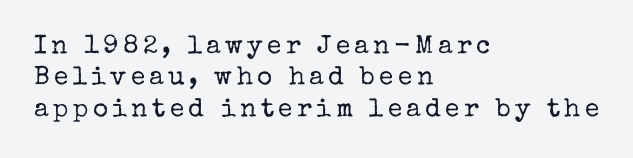
A classic flush-left, rag-right setting is used for this passage. No heavy texture on the line: the type isn't bold. The gap between lines stays unmarked. Do the letters lean? They stand straight.
